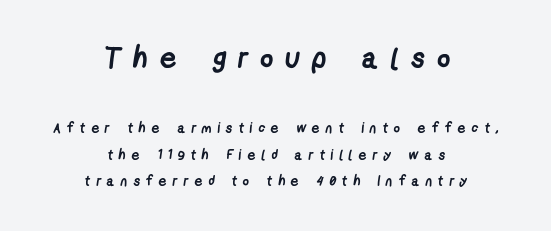
Observe the wide spacing: letters keep a clear distance from each other. Strong, thick strokes mark this as bold type. The characters display no serif detailing; their extremities are plain. You could not count columns in this text — the font is proportionally spaced.
